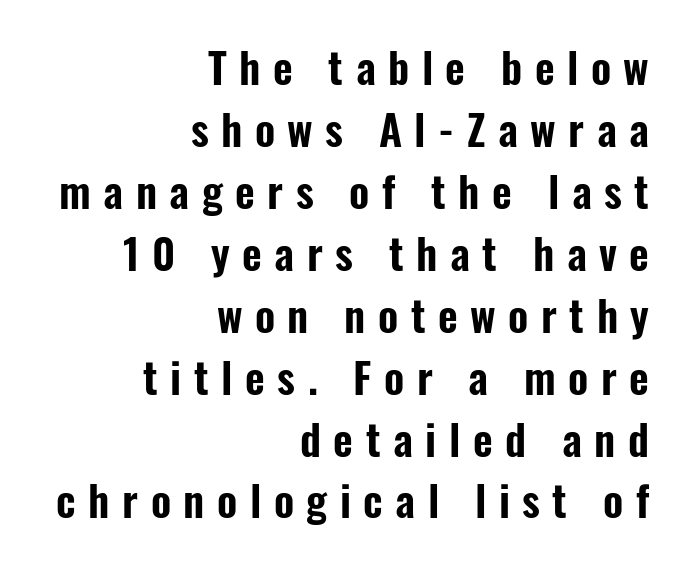
Q: Is the text italic (slanted)? A: No, it is upright.
Q: Is the typeface a serif or a sans-serif typeface? A: Sans-serif.
Q: Is the text underlined? A: No.
Q: How is the paragraph aligned? A: Right-aligned.
Q: Is the spacing between letters normal or unusually wide? A: Unusually wide.
Q: Is the spacing between lines tight, normal or loose? A: Normal.
Q: Width (condensed, normal, or wide)? A: Condensed.
Q: Stroke contrast? A: Low.
Q: x-height? A: Medium.
Q: Monospaced? A: No.
